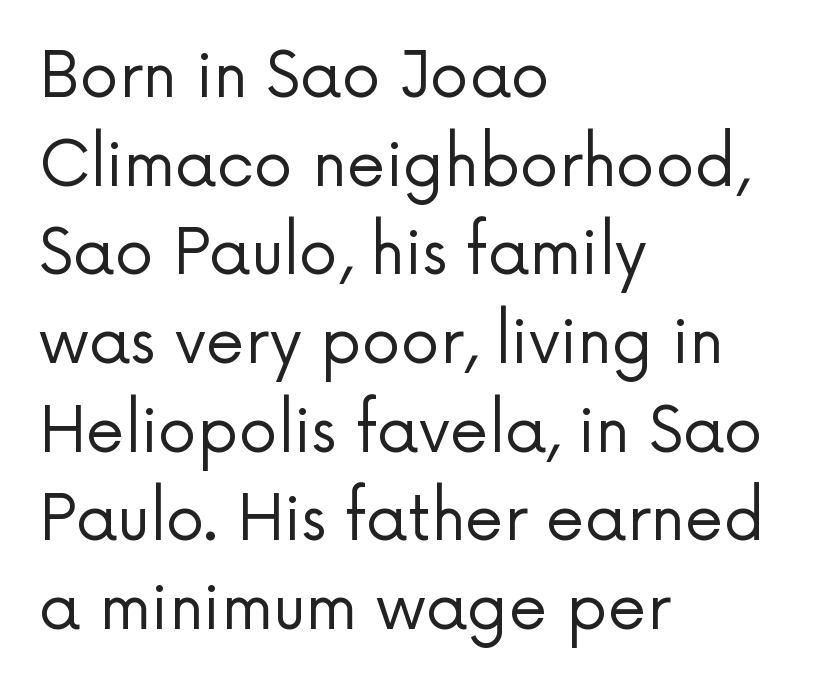
The image shows 62 px regular-weight sans-serif type, upright; set left-aligned, normal line spacing (1.43x), normal letter spacing, not underlined; low stroke contrast and a medium x-height.
